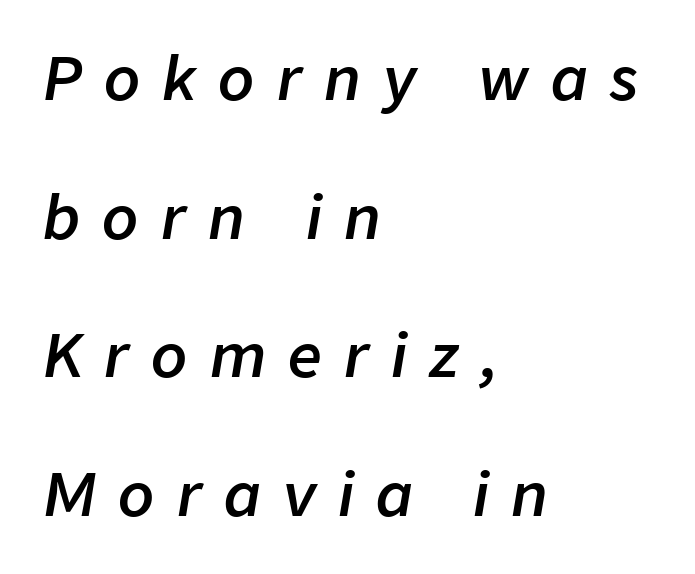
If you measured baseline to baseline, you'd find a long distance. Look at the tracking — it's clearly loosened, letters drifting apart. Is the type slanted? Yes — the strokes lean at a clear angle. These words are printed semibold, heavier than regular yet not bold.
